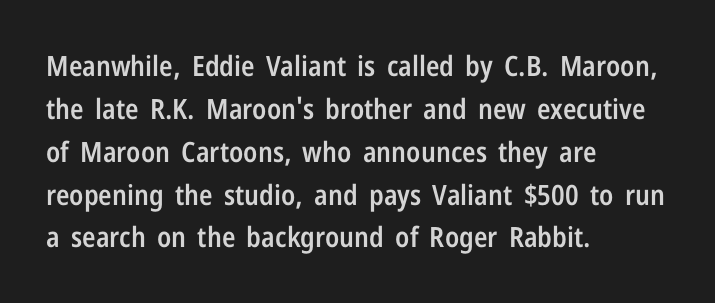
Q: Is the text bold? A: Semi-bold.
Q: Is the text italic (slanted)? A: No, it is upright.
Q: Is the typeface a serif or a sans-serif typeface? A: Sans-serif.
Q: Is the text underlined? A: No.
Q: How is the paragraph aligned? A: Left-aligned.
Q: Is the spacing between letters normal or unusually wide? A: Normal.
Q: Is the spacing between lines tight, normal or loose? A: Normal.
Q: Width (condensed, normal, or wide)? A: Condensed.
Q: Stroke contrast? A: Low.
Q: x-height? A: Medium.
Q: Monospaced? A: No.
